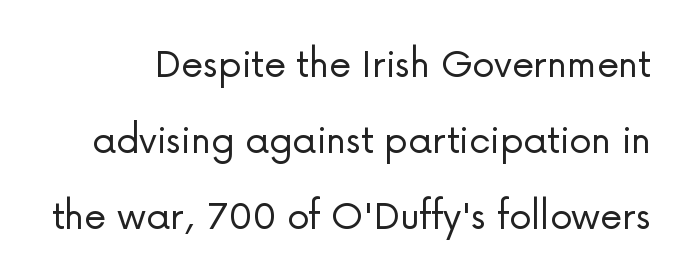
One glance says typical: line gaps are just what's usual. You could not count columns in this text — the font is proportionally spaced. Heaviness? Minimal to ordinary, like unemphasized prose. The face used here is rendered with its standard letterfit.
